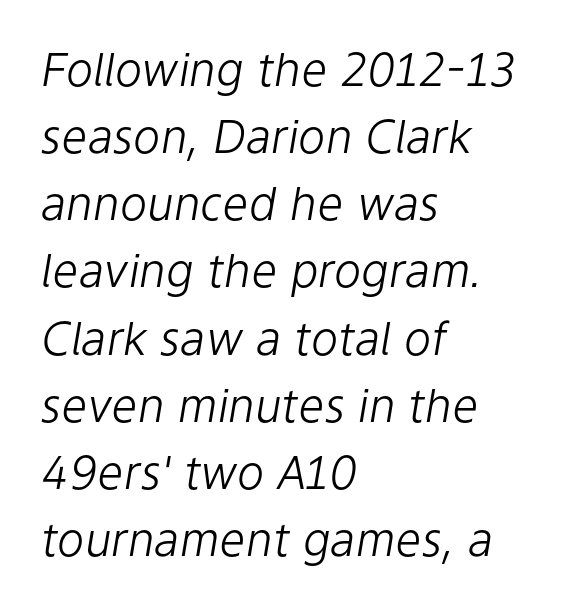
{"italic": "yes", "lean": "right", "slant_degrees": 9, "bold": "no", "weight": "light", "width": "normal", "stroke_contrast": "low", "x_height": "medium", "monospaced": "no", "underline": "no", "align": "left", "line_spacing": "normal", "line_spacing_ratio": 1.46, "letter_spacing": "normal", "letter_spacing_em": 0.0, "glyph_px": 46}
